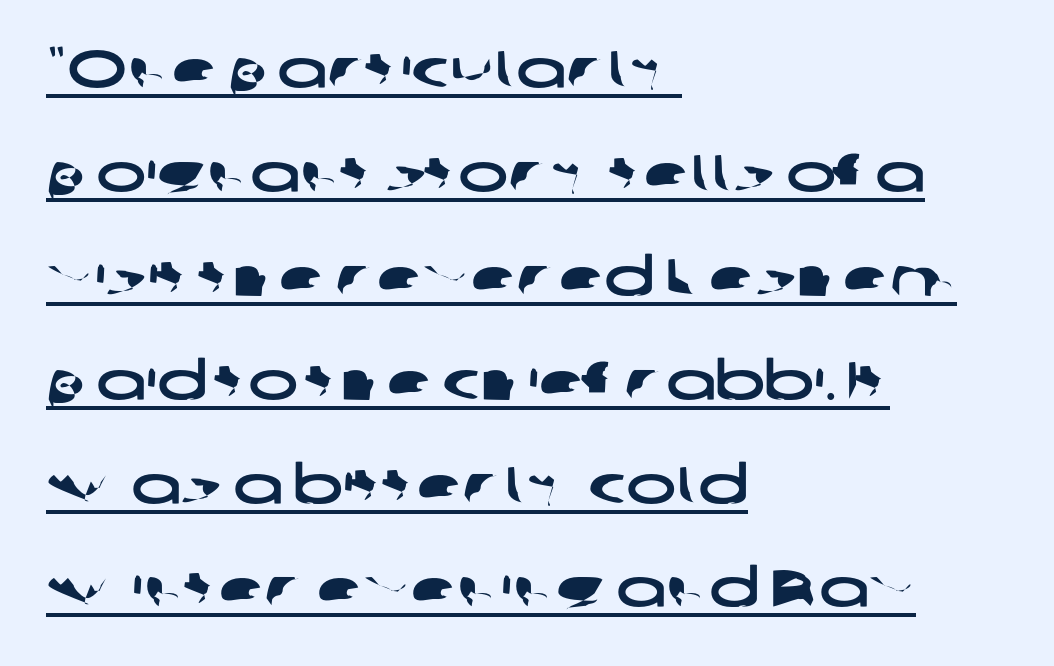
Glyph-to-glyph distance matches everyday printed text. Think of a printed novel: that variable character pitch is what you see here. The rag falls on the right side of this text block. The typeface chosen for these lines omits serifs. The line-height multiplier appears high, well above default. Somebody hit Ctrl+U on this one — the words are underlined.
